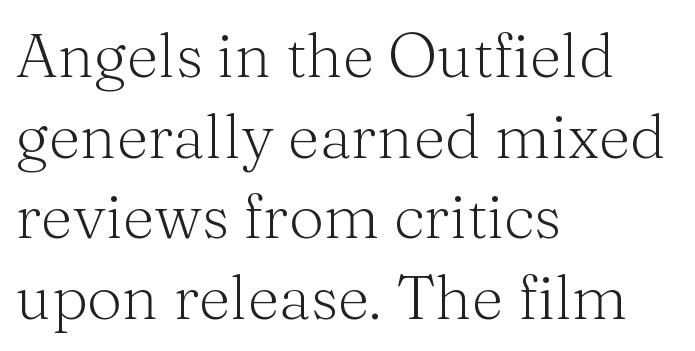
Q: Is the text bold? A: No.
Q: Is the text italic (slanted)? A: No, it is upright.
Q: Is the typeface a serif or a sans-serif typeface? A: Serif.
Q: Is the text underlined? A: No.
Q: How is the paragraph aligned? A: Left-aligned.
Q: Is the spacing between letters normal or unusually wide? A: Normal.
Q: Is the spacing between lines tight, normal or loose? A: Normal.
Q: Width (condensed, normal, or wide)? A: Normal.
Q: Stroke contrast? A: Medium.
Q: x-height? A: Medium.
Q: Monospaced? A: No.
